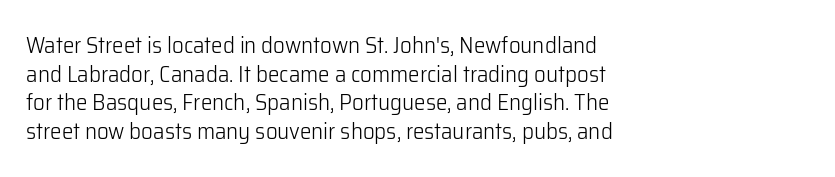
Q: Is the text bold? A: No.
Q: Is the text italic (slanted)? A: No, it is upright.
Q: Is the text underlined? A: No.
Q: How is the paragraph aligned? A: Left-aligned.
Q: Is the spacing between letters normal or unusually wide? A: Normal.
Q: Is the spacing between lines tight, normal or loose? A: Normal.
